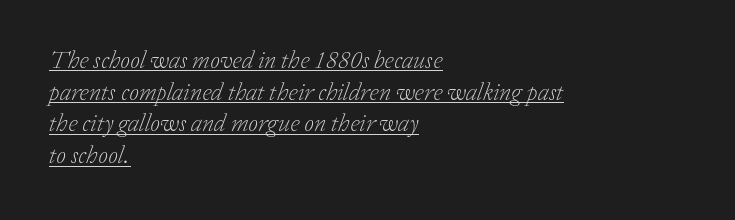
{"italic": "yes", "lean": "right", "slant_degrees": 20, "bold": "no", "underline": "yes", "align": "left", "line_spacing": "normal", "line_spacing_ratio": 1.27, "letter_spacing": "normal", "letter_spacing_em": 0.0, "glyph_px": 25}
